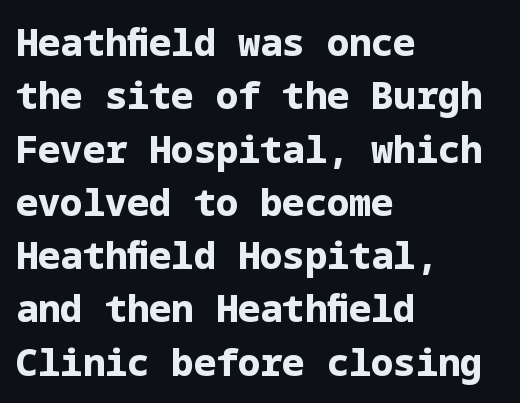
{"serif": "no", "italic": "no", "bold": "yes", "weight": "bold", "width": "normal", "stroke_contrast": "low", "x_height": "medium", "underline": "no", "align": "left", "line_spacing": "normal", "line_spacing_ratio": 1.44, "letter_spacing": "normal", "letter_spacing_em": 0.0, "glyph_px": 37}
